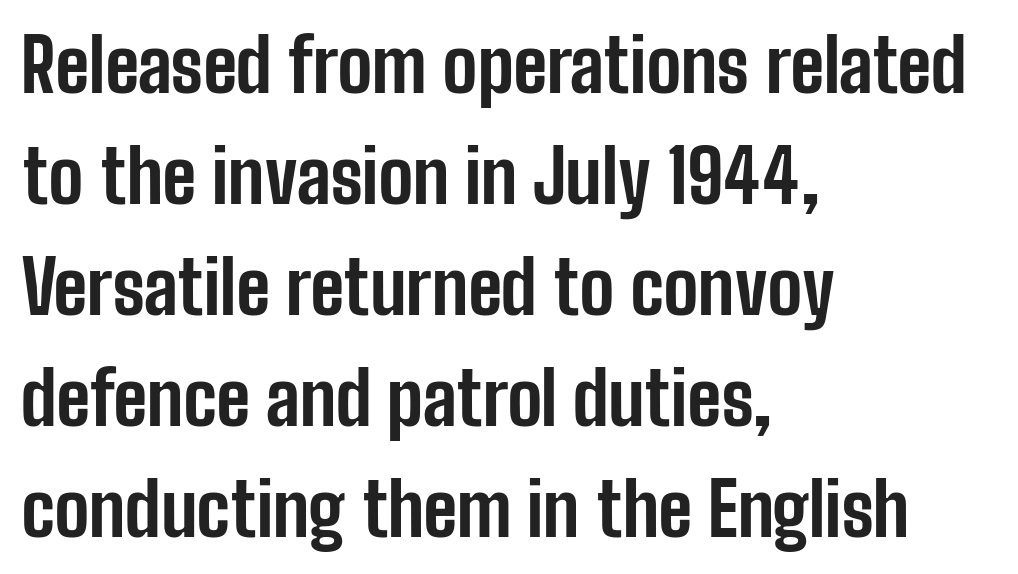
{"serif": "no", "italic": "no", "bold": "yes", "weight": "bold", "width": "condensed", "stroke_contrast": "low", "x_height": "medium", "monospaced": "no", "underline": "no", "align": "left", "line_spacing": "normal", "line_spacing_ratio": 1.52, "letter_spacing": "normal", "letter_spacing_em": 0.0, "glyph_px": 73}
